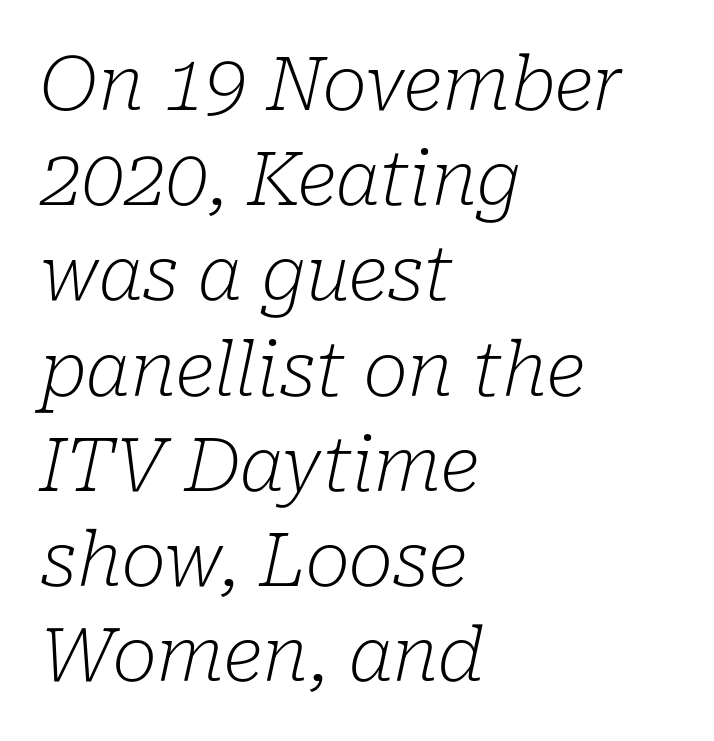
Reading down the column, the eye jumps a familiar distance to each next line. Do the characters align in a grid? No, the font is proportional. Each word holds together tightly as a unit, with standard inter-letter gaps. Serifs: yes, visible at the terminals of the letterforms. The weight would be labelled regular, book, light, or lighter still.
